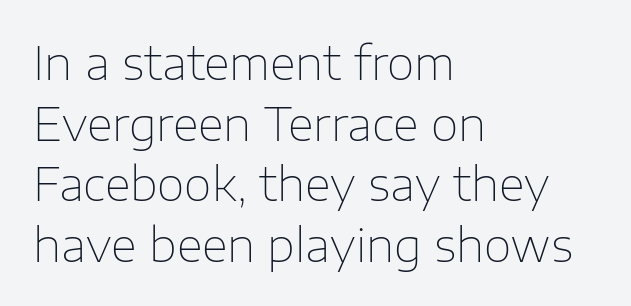
Vertical strokes here are truly vertical. Casual observation: everything's shoved over to the left. Just letters on the line, the space beneath them empty. Leading matches the norm, producing a regular column. The passage shown is not bold in any degree. Characters follow at the spacing the type designer built in.
